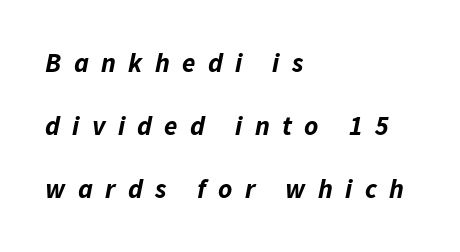
Q: Is the text bold? A: Yes.
Q: Is the text italic (slanted)? A: Yes, it leans right by about 11 degrees.
Q: Is the text underlined? A: No.
Q: How is the paragraph aligned? A: Left-aligned.
Q: Is the spacing between letters normal or unusually wide? A: Unusually wide.
Q: Is the spacing between lines tight, normal or loose? A: Loose.
